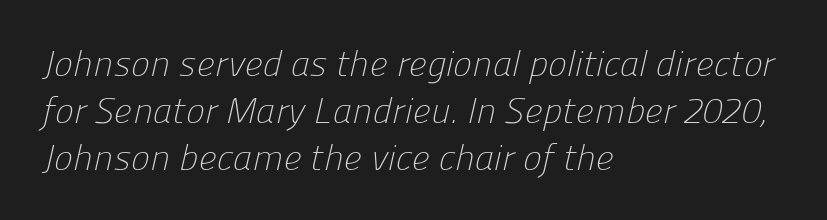
The image shows 36 px light sans-serif type; set left-aligned, normal line spacing (1.3x), normal letter spacing, not underlined; low stroke contrast and a medium x-height.
